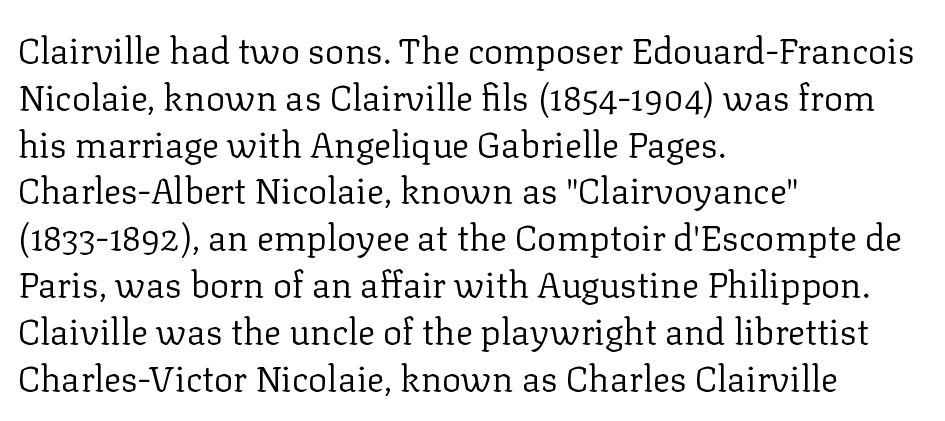
The image shows 36 px regular-weight serif type, upright; set left-aligned, normal line spacing (1.3x), normal letter spacing, not underlined; low stroke contrast and a medium x-height.
